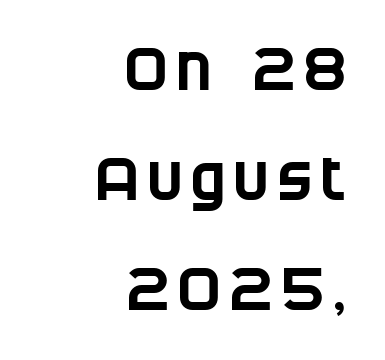
Q: Is the typeface a serif or a sans-serif typeface? A: Sans-serif.
Q: Is the text underlined? A: No.
Q: How is the paragraph aligned? A: Right-aligned.
Q: Width (condensed, normal, or wide)? A: Condensed.
Q: Stroke contrast? A: Low.
Q: x-height? A: Large.
Q: Monospaced? A: No.
